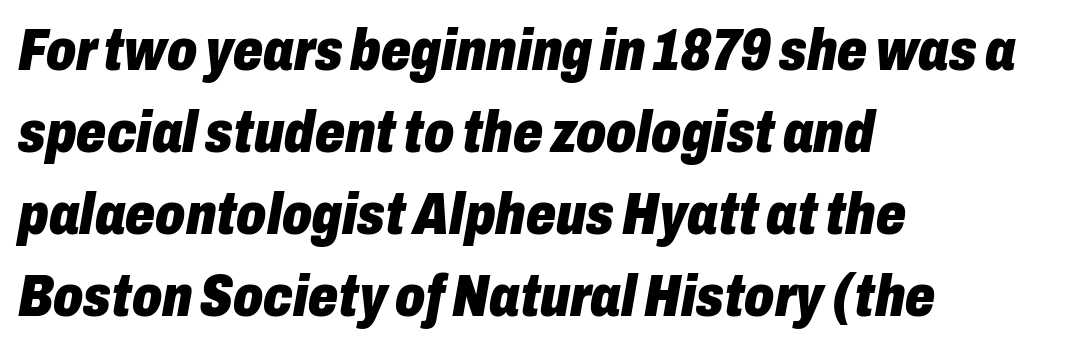
The glyphs look as if they've been sheared to an angle. There is no visible air inserted between adjacent glyphs. Character widths vary here, with narrow letters taking less room than wide ones. The words here are not underlined. The text block is weighted toward the left margin, trailing off unevenly rightward. What's the leading like? Ordinary, nothing unusual.
